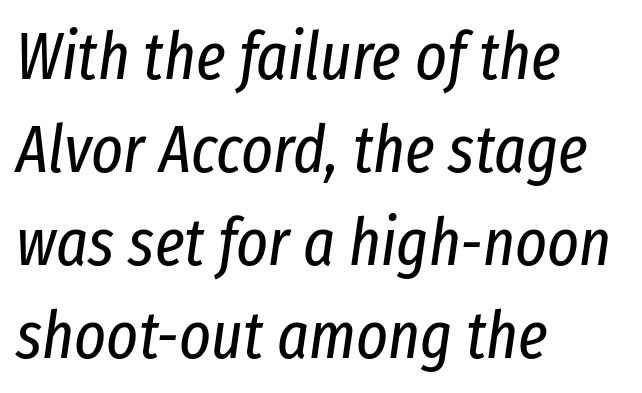
Q: Is the text bold? A: No.
Q: Is the text italic (slanted)? A: Yes, it leans right by about 8 degrees.
Q: Is the text underlined? A: No.
Q: How is the paragraph aligned? A: Left-aligned.
Q: Is the spacing between letters normal or unusually wide? A: Normal.
Q: Is the spacing between lines tight, normal or loose? A: Normal.
Q: Width (condensed, normal, or wide)? A: Condensed.
Q: Stroke contrast? A: Low.
Q: x-height? A: Medium.
Q: Monospaced? A: No.
